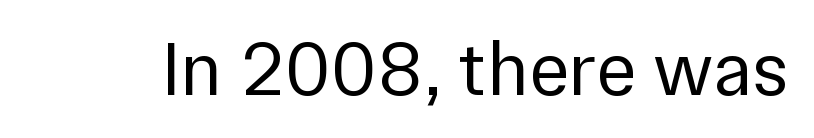
The image shows 77 px regular-weight sans-serif type, upright; set normal letter spacing, not underlined; a medium x-height.
